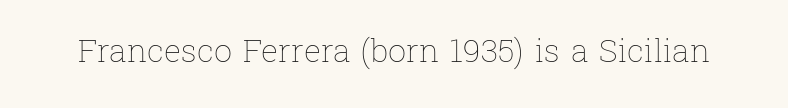
The image shows 32 px thin type, upright; set normal letter spacing, not underlined; low stroke contrast and a medium x-height.
